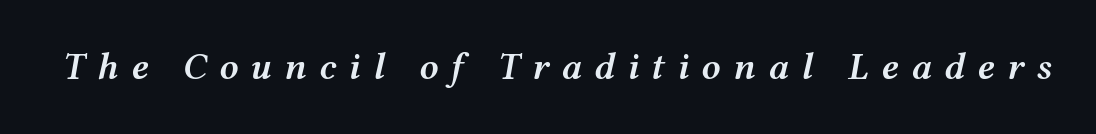
{"italic": "yes", "lean": "right", "slant_degrees": 12, "bold": "semi", "weight": "semibold", "width": "wide", "stroke_contrast": "medium", "x_height": "medium", "monospaced": "no", "underline": "no", "letter_spacing": "wide", "letter_spacing_em": 0.32, "glyph_px": 38}
